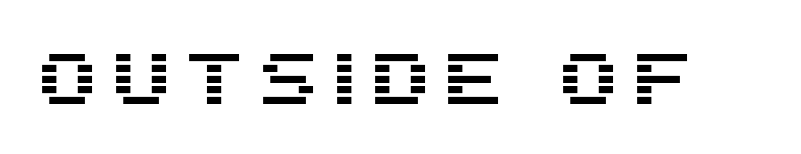
Check the space under the baseline: it is left empty. Are there feet on the stems? There aren't — it's a sans. Proportional: the letters do not fall into vertical columns. The letters stand straight up with perfectly vertical stems.
